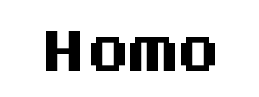
Q: Is the text bold? A: Yes.
Q: Is the text italic (slanted)? A: No, it is upright.
Q: Is the typeface a serif or a sans-serif typeface? A: Sans-serif.
Q: Is the text underlined? A: No.
Q: Is the spacing between letters normal or unusually wide? A: Normal.
Q: Width (condensed, normal, or wide)? A: Normal.
Q: Stroke contrast? A: Medium.
Q: x-height? A: Large.
Q: Monospaced? A: Yes.
